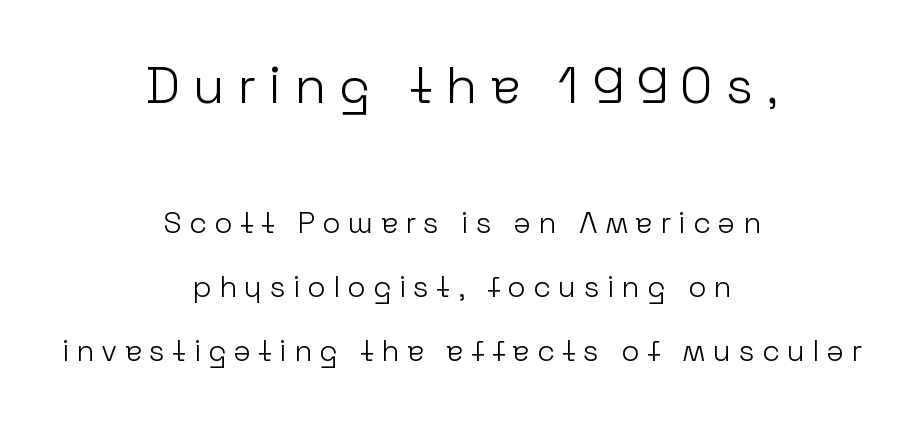
Top chunk: large. Bottom chunk: small. The face used here is rendered with a markedly widened letterfit. Nobody drew a line under any word here. Short and long lines alike share a common midpoint. Observe the absence of serifs on each vertical stroke in this sample. Is there much room between lines? Yes — plenty of vertical air separates them.
